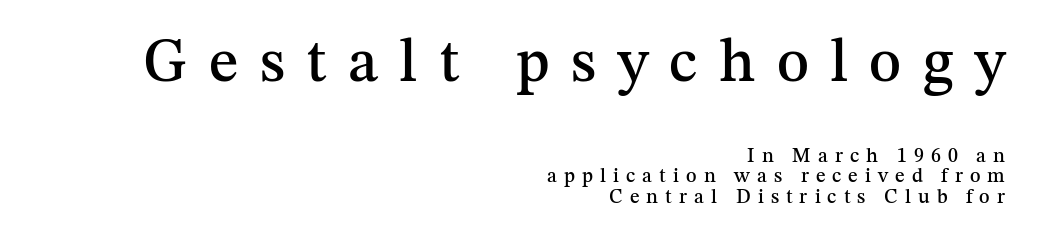
Very little white space separates one row of letters from the next. The font's upright variant was chosen for this text. Which of the two is more prominent by size? The first, at the top. Note the varied advance widths — an 'i' is clearly narrower than an 'm'. The type is letterspaced generously, with wide tracking.
